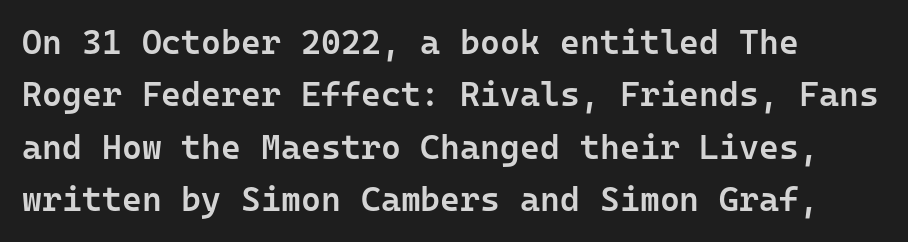
No word sits above an underline. The text was rendered using a sans face with plain stroke endings. The block of text has a typical density, with ordinary space between rows. Compared with typical body copy, the letter spacing here is the same.
